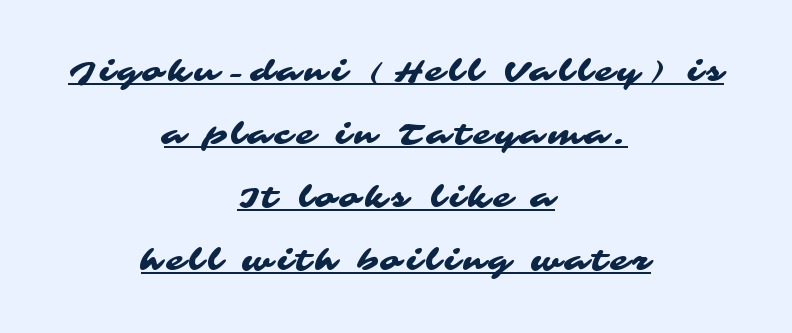
The passage shown is typed in a proportional face where columns would drift. This sample trades compactness for vertical openness between lines. This sample is center-justified, so both line endings float freely. The typeface chosen for these lines omits serifs. Descenders here cross a horizontal rule under the line.
